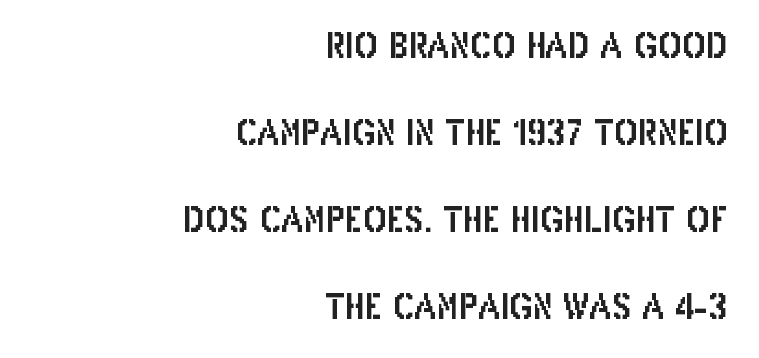
Q: Is the text italic (slanted)? A: No, it is upright.
Q: Is the typeface a serif or a sans-serif typeface? A: Sans-serif.
Q: Is the text underlined? A: No.
Q: How is the paragraph aligned? A: Right-aligned.
Q: Is the spacing between letters normal or unusually wide? A: Normal.
Q: Is the spacing between lines tight, normal or loose? A: Loose.
Q: Width (condensed, normal, or wide)? A: Condensed.
Q: Stroke contrast? A: Low.
Q: x-height? A: Large.
Q: Monospaced? A: No.
